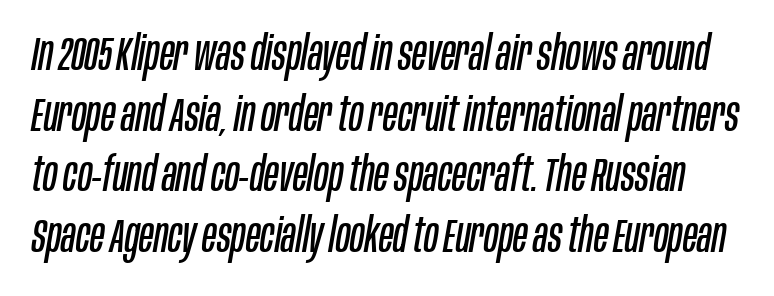
Q: Is the text bold? A: No.
Q: Is the text italic (slanted)? A: Yes, it leans right by about 10 degrees.
Q: Is the text underlined? A: No.
Q: Is the spacing between letters normal or unusually wide? A: Normal.
Q: Is the spacing between lines tight, normal or loose? A: Normal.
Q: Width (condensed, normal, or wide)? A: Condensed.
Q: Stroke contrast? A: Low.
Q: x-height? A: Large.
Q: Monospaced? A: No.
